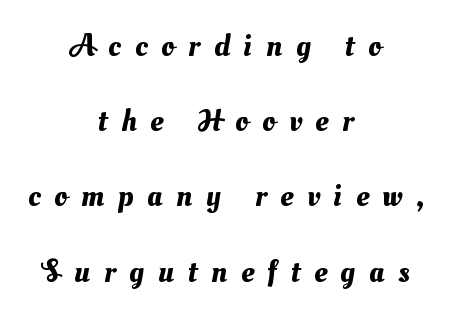
{"width": "normal", "stroke_contrast": "medium", "x_height": "small", "monospaced": "no", "underline": "no", "align": "center", "line_spacing": "loose", "line_spacing_ratio": 2.35, "letter_spacing": "wide", "letter_spacing_em": 0.43, "glyph_px": 32}
